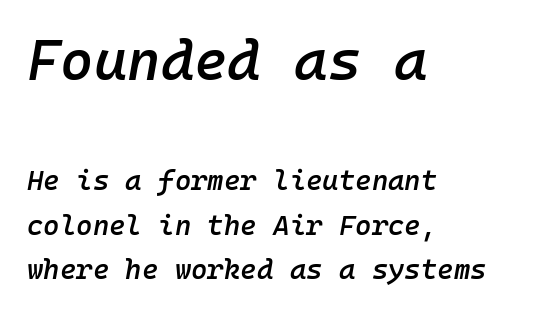
{"italic": "yes", "lean": "right", "slant_degrees": 10, "bold": "semi", "weight": "semibold", "width": "normal", "stroke_contrast": "low", "x_height": "medium", "monospaced": "yes", "underline": "no", "align": "left", "line_spacing": "normal", "line_spacing_ratio": 1.6, "letter_spacing": "normal", "letter_spacing_em": 0.0, "larger_block": "first", "size_ratio": 2.04, "glyph_px": 57}
